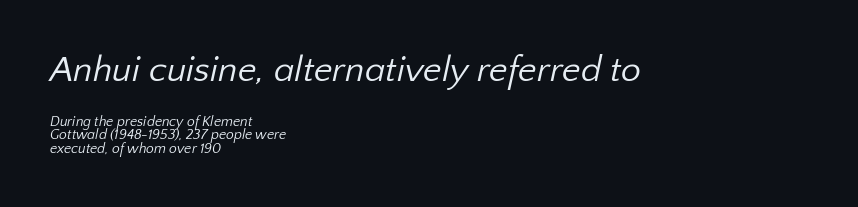
The typeface chosen for these lines omits serifs. You could not count columns in this text — the font is proportionally spaced. This rendering uses left alignment, leaving the right contour irregular. Larger block? The one above; the one below is distinctly smaller. Interline gaps are noticeably narrow in this sample.
